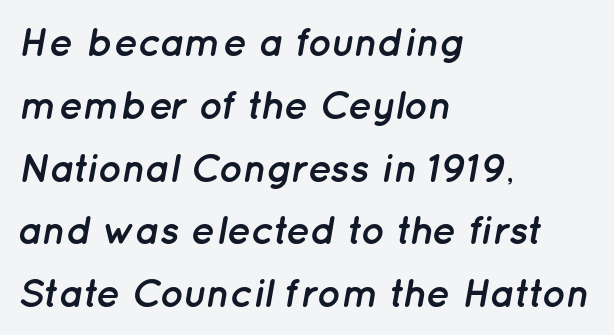
If you measured baseline to baseline, you'd find a middling distance. The face used here is proportionally spaced, like ordinary book or web type. Between one letter and the next there's only the usual sliver of space. Chunky letters — that's bold for sure. Layout note: lines flush left.
